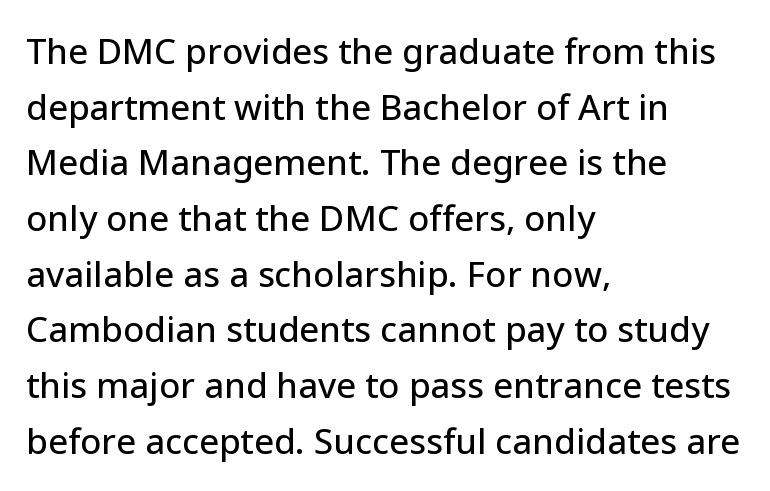
The image shows 35 px sans-serif type, upright; set left-aligned, normal line spacing (1.59x), normal letter spacing, not underlined; low stroke contrast and a medium x-height.
